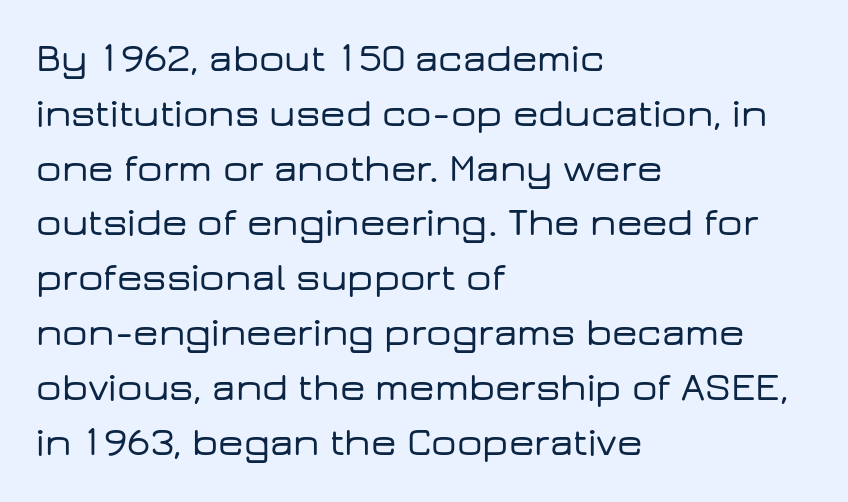
This rendering features lettering with no underline. The rendering shows plain stroke endings on the letterforms — a sans-serif design. The rendering anchors every line to the left-hand side. The typography opts for an upright posture over an oblique one. Normally led — the rows are evenly, conventionally spaced.
